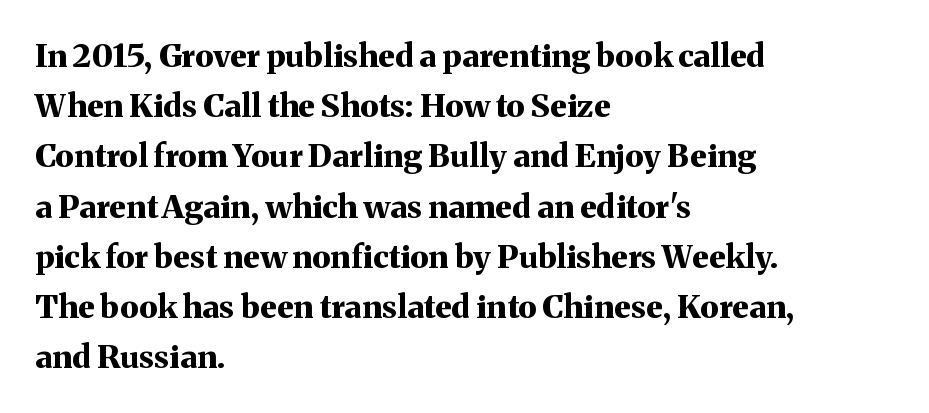
The image shows 32 px bold serif type, upright; set left-aligned, normal line spacing (1.57x), normal letter spacing, not underlined; medium stroke contrast and a medium x-height.
